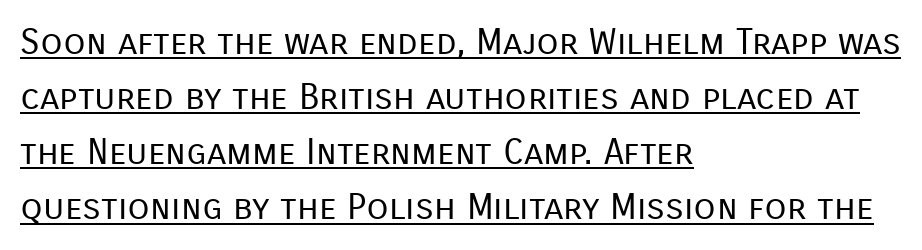
Is this a fixed-width face? No — the glyphs have proportional, varying widths. The typesetter has applied underlining to the passage shown. Is this a heavy cut? Hardly; it is regular or lighter. This rendering leaves character spacing at its baseline value. Does the copy run flush right? No — it runs flush left.
